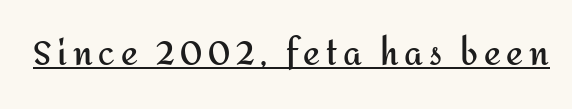
The font's upright variant was chosen for this text. The words here are underlined. Character widths vary here, with narrow letters taking less room than wide ones. Every letter is thick-stroked: bold, no question. You can tell from the bare stems that sans-serif type was used.
